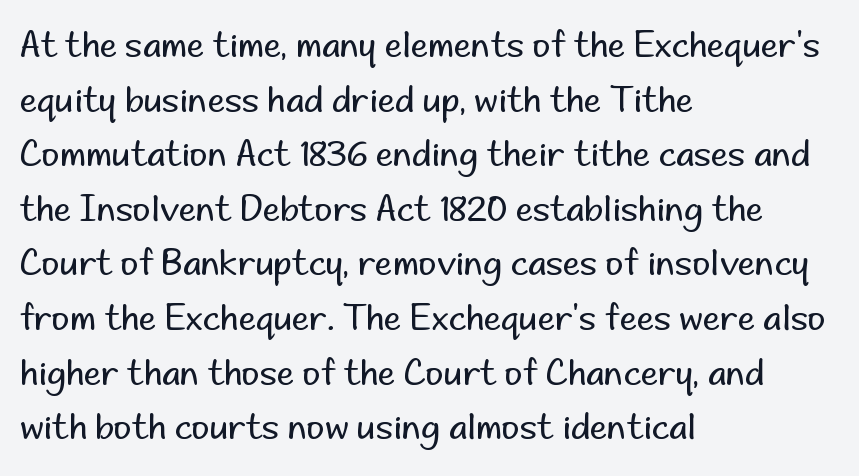
Q: Is the text bold? A: No.
Q: Is the text italic (slanted)? A: No, it is upright.
Q: Is the typeface a serif or a sans-serif typeface? A: Sans-serif.
Q: Is the text underlined? A: No.
Q: How is the paragraph aligned? A: Left-aligned.
Q: Is the spacing between letters normal or unusually wide? A: Normal.
Q: Is the spacing between lines tight, normal or loose? A: Normal.
Q: Width (condensed, normal, or wide)? A: Normal.
Q: Stroke contrast? A: Low.
Q: x-height? A: Small.
Q: Monospaced? A: No.
